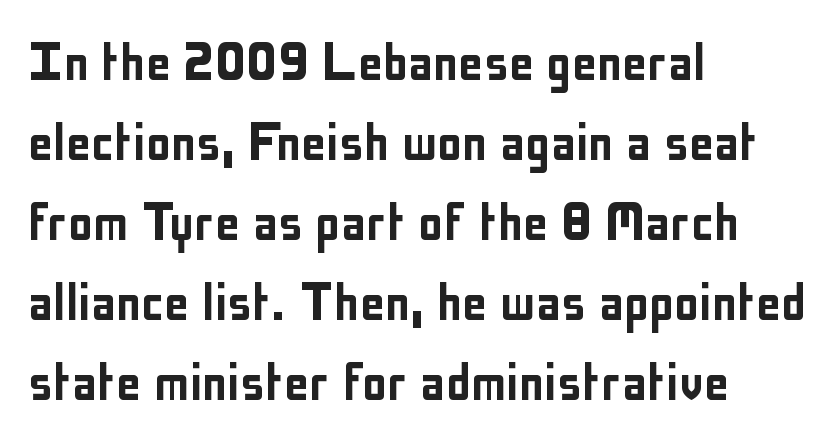
These lines keep a tight, regular rhythm from letter to letter. These lines are rendered in a variable-pitch font. Quick note: not italic, upright. The specimen omits any rule beneath the text block's lines.
